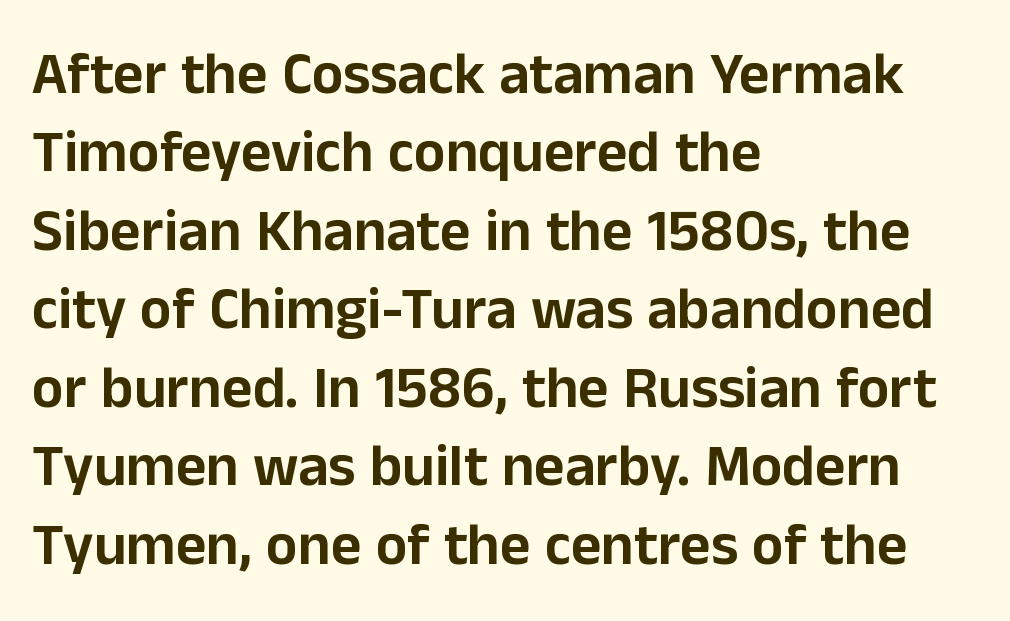
{"serif": "no", "italic": "no", "width": "normal", "stroke_contrast": "low", "x_height": "medium", "monospaced": "no", "underline": "no", "align": "left", "line_spacing": "normal", "line_spacing_ratio": 1.33, "letter_spacing": "normal", "letter_spacing_em": 0.0, "glyph_px": 59}
